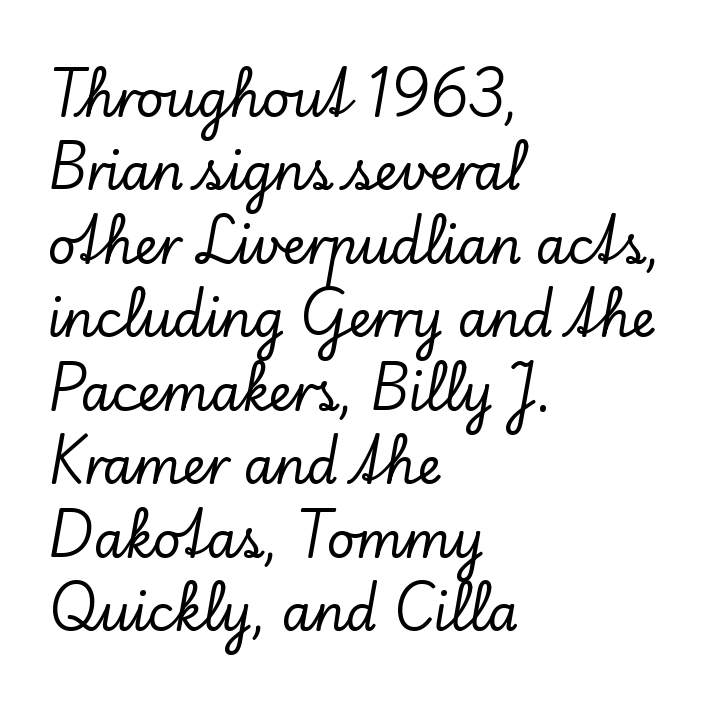
Q: Is the text italic (slanted)? A: Yes.
Q: Is the typeface a serif or a sans-serif typeface? A: Serif.
Q: Is the text underlined? A: No.
Q: How is the paragraph aligned? A: Left-aligned.
Q: Is the spacing between letters normal or unusually wide? A: Normal.
Q: Is the spacing between lines tight, normal or loose? A: Normal.
Q: Width (condensed, normal, or wide)? A: Normal.
Q: Stroke contrast? A: Low.
Q: x-height? A: Small.
Q: Monospaced? A: No.
